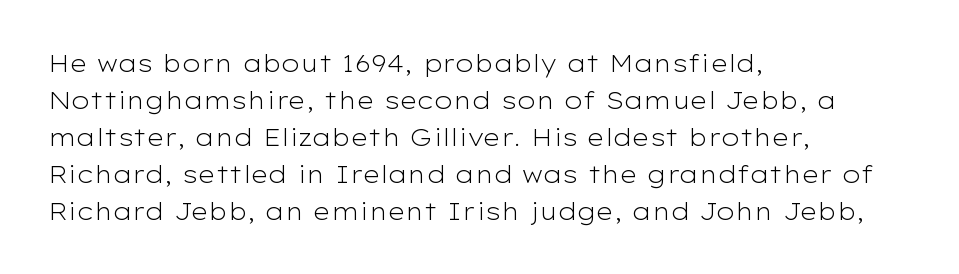
{"italic": "no", "bold": "no", "underline": "no", "align": "left", "line_spacing": "normal", "line_spacing_ratio": 1.54, "letter_spacing": "normal", "letter_spacing_em": 0.0, "glyph_px": 24}
